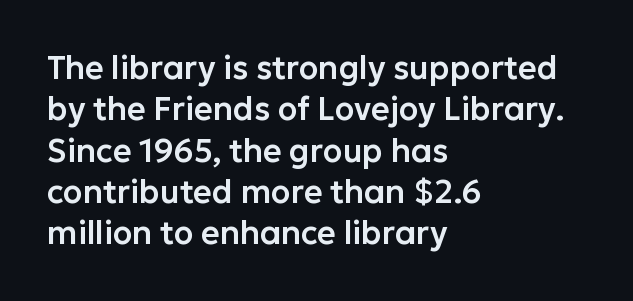
The image shows 32 px sans-serif type, upright; set left-aligned, normal line spacing (1.29x), normal letter spacing, not underlined; low stroke contrast and a medium x-height.
